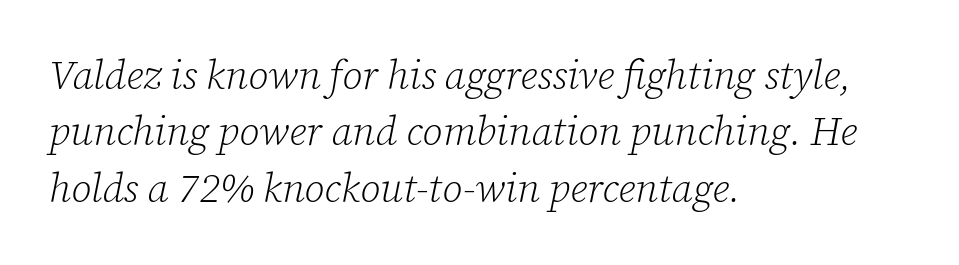
The image shows 40 px light serif type, italic (leaning right); set left-aligned, normal line spacing (1.41x), normal letter spacing, not underlined; low stroke contrast and a medium x-height.
